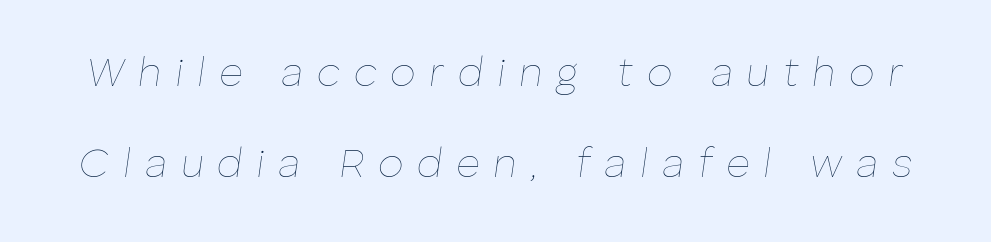
Q: Is the text bold? A: No.
Q: Is the text italic (slanted)? A: Yes, it leans right by about 8 degrees.
Q: Is the text underlined? A: No.
Q: Is the spacing between letters normal or unusually wide? A: Unusually wide.
Q: Is the spacing between lines tight, normal or loose? A: Loose.
Q: Width (condensed, normal, or wide)? A: Normal.
Q: Stroke contrast? A: Low.
Q: x-height? A: Medium.
Q: Monospaced? A: No.
